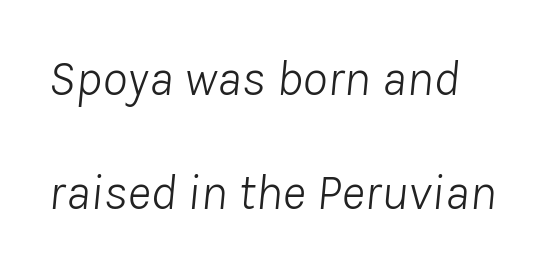
{"italic": "yes", "lean": "right", "slant_degrees": 8, "bold": "no", "weight": "light", "width": "normal", "stroke_contrast": "low", "x_height": "medium", "monospaced": "no", "underline": "no", "align": "left", "line_spacing": "loose", "line_spacing_ratio": 2.23, "letter_spacing": "normal", "letter_spacing_em": 0.0, "glyph_px": 51}
